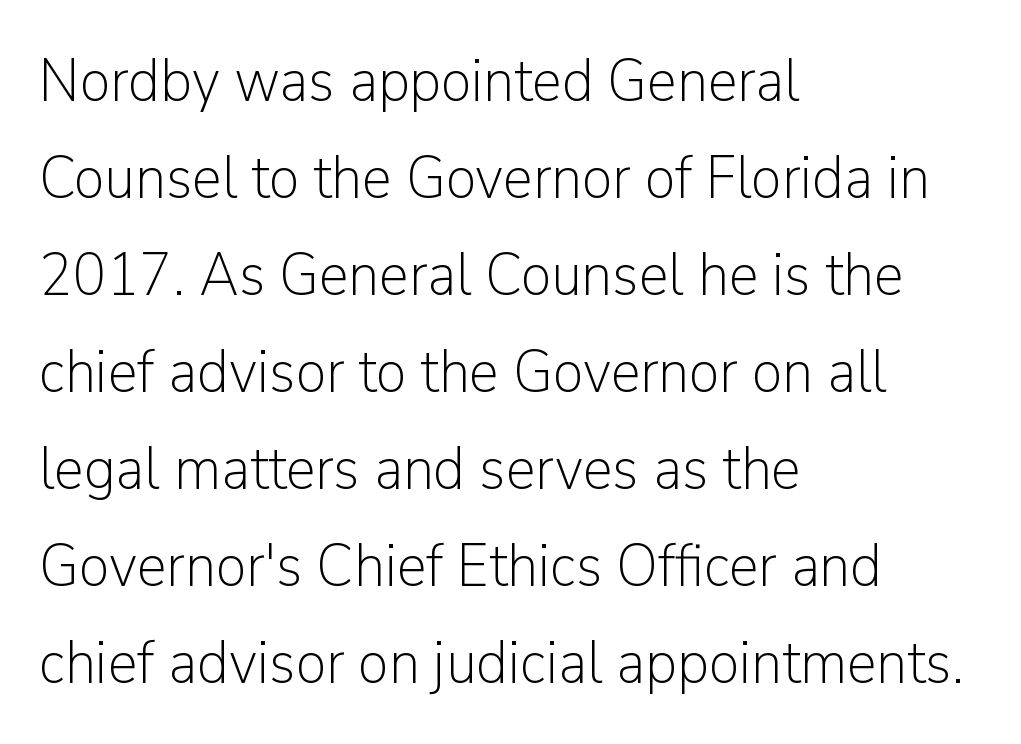
A classic flush-left, rag-right setting is used for this passage. Weight: in the light-to-regular range. The specimen omits any rule beneath the text block's lines. These lines are rendered in a variable-pitch font. The type family on display is of the sans-serif kind.
